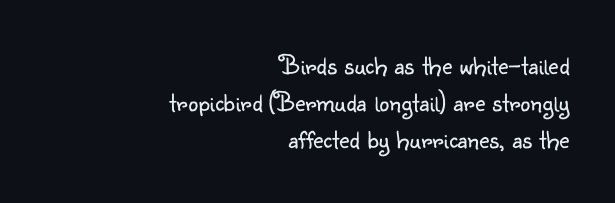
Q: Is the text bold? A: No.
Q: Is the text italic (slanted)? A: No, it is upright.
Q: Is the typeface a serif or a sans-serif typeface? A: Sans-serif.
Q: Is the text underlined? A: No.
Q: How is the paragraph aligned? A: Right-aligned.
Q: Is the spacing between letters normal or unusually wide? A: Normal.
Q: Is the spacing between lines tight, normal or loose? A: Normal.
Q: Width (condensed, normal, or wide)? A: Normal.
Q: Stroke contrast? A: Low.
Q: x-height? A: Small.
Q: Monospaced? A: No.
